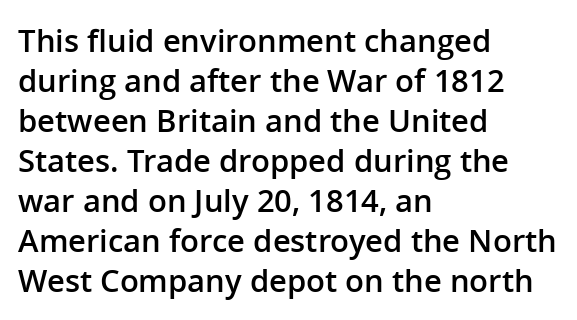
The image shows 31 px semibold sans-serif type, upright; set left-aligned, normal line spacing (1.29x), normal letter spacing, not underlined; low stroke contrast and a medium x-height.
